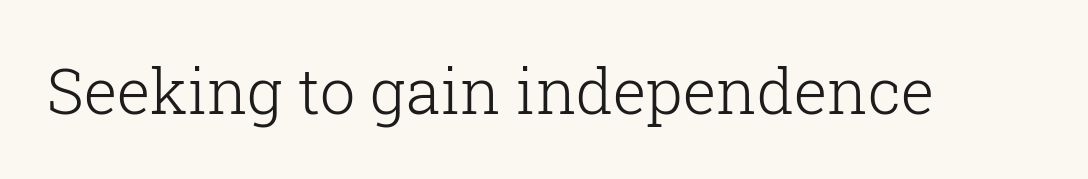
{"serif": "yes", "italic": "no", "bold": "no", "weight": "light", "width": "normal", "stroke_contrast": "low", "x_height": "medium", "monospaced": "no", "underline": "no", "letter_spacing": "normal", "letter_spacing_em": 0.0, "glyph_px": 63}
